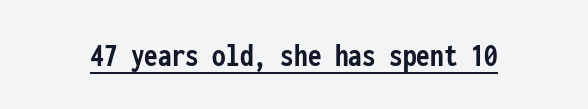
The image shows 34 px semibold, condensed sans-serif type, upright, monospaced; set normal letter spacing, underlined; low stroke contrast and a medium x-height.
